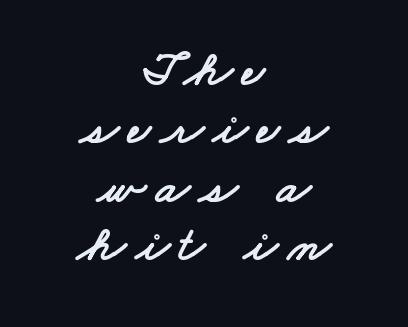
{"serif": "no", "width": "wide", "stroke_contrast": "low", "x_height": "small", "monospaced": "no", "underline": "no", "align": "center", "line_spacing_ratio": 1.17, "glyph_px": 50}
